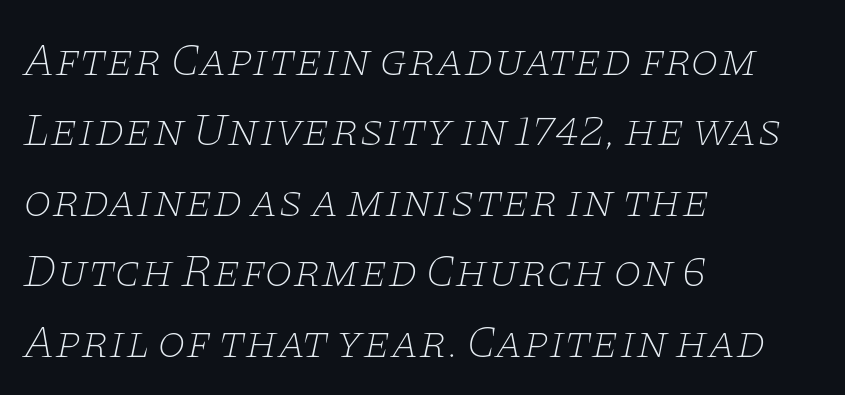
Q: Is the text bold? A: No.
Q: Is the text italic (slanted)? A: Yes, it leans right by about 11 degrees.
Q: Is the typeface a serif or a sans-serif typeface? A: Serif.
Q: Is the text underlined? A: No.
Q: How is the paragraph aligned? A: Left-aligned.
Q: Is the spacing between letters normal or unusually wide? A: Normal.
Q: Is the spacing between lines tight, normal or loose? A: Normal.
Q: Width (condensed, normal, or wide)? A: Wide.
Q: Stroke contrast? A: Low.
Q: x-height? A: Large.
Q: Monospaced? A: No.
